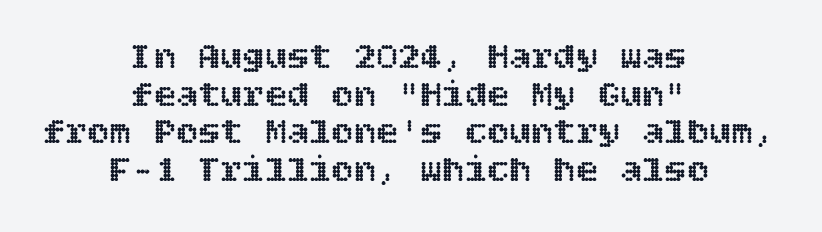
The passage shown has conventional tracking throughout. Notice how the passage keeps no hard edge, just a central spine. Ordinary non-slanted type is in use. Descenders hang freely into open space.
